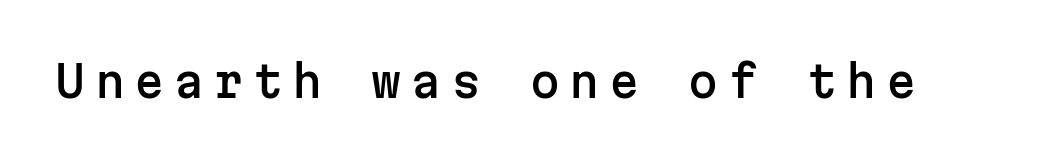
{"serif": "no", "italic": "no", "width": "normal", "stroke_contrast": "low", "x_height": "medium", "monospaced": "yes", "underline": "no", "letter_spacing": "wide", "letter_spacing_em": 0.22, "glyph_px": 43}
